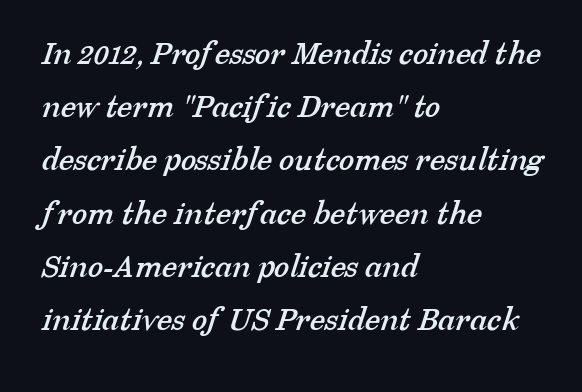
Glance below the letters and you will spot only blank space. The face used here is proportionally spaced, like ordinary book or web type. Between one letter and the next there's only the usual sliver of space. The designer went with a serif here, giving each stem small feet. The lines in this sample share a left origin and differ only in where they stop.
